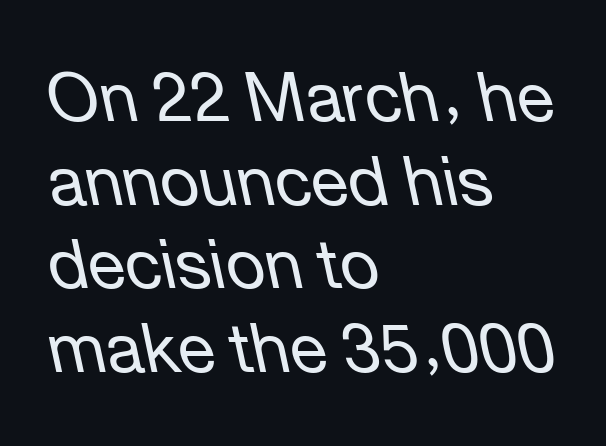
The image shows 68 px regular-weight type, italic (leaning left); set left-aligned, line spacing 1.23x, normal letter spacing, not underlined; low stroke contrast and a medium x-height.
